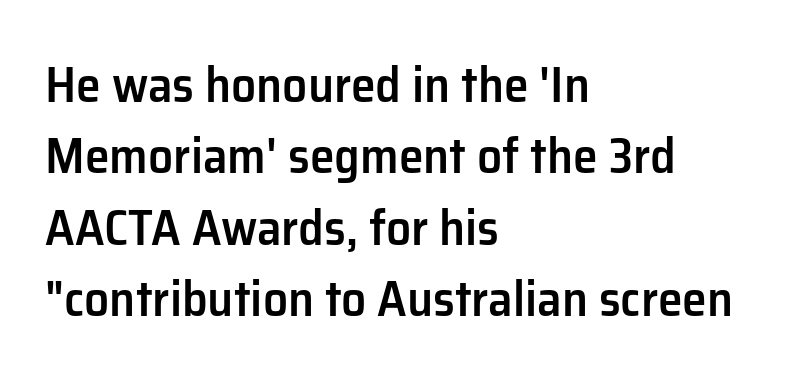
Q: Is the text bold? A: Semi-bold.
Q: Is the text italic (slanted)? A: No, it is upright.
Q: Is the typeface a serif or a sans-serif typeface? A: Sans-serif.
Q: Is the text underlined? A: No.
Q: How is the paragraph aligned? A: Left-aligned.
Q: Is the spacing between letters normal or unusually wide? A: Normal.
Q: Is the spacing between lines tight, normal or loose? A: Normal.
Q: Width (condensed, normal, or wide)? A: Normal.
Q: Stroke contrast? A: Low.
Q: x-height? A: Medium.
Q: Monospaced? A: No.
